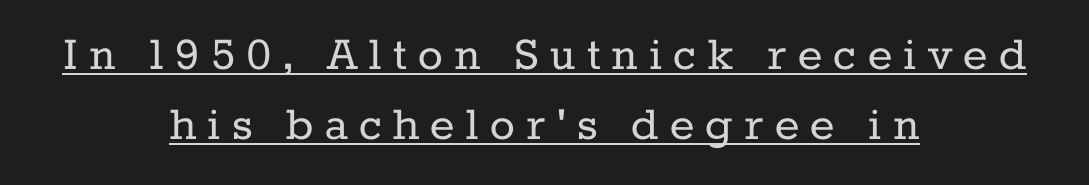
{"serif": "yes", "italic": "no", "bold": "no", "weight": "regular", "width": "normal", "stroke_contrast": "low", "x_height": "medium", "monospaced": "no", "underline": "yes", "align": "center", "line_spacing": "normal", "line_spacing_ratio": 1.35, "letter_spacing": "wide", "letter_spacing_em": 0.22, "glyph_px": 52}
